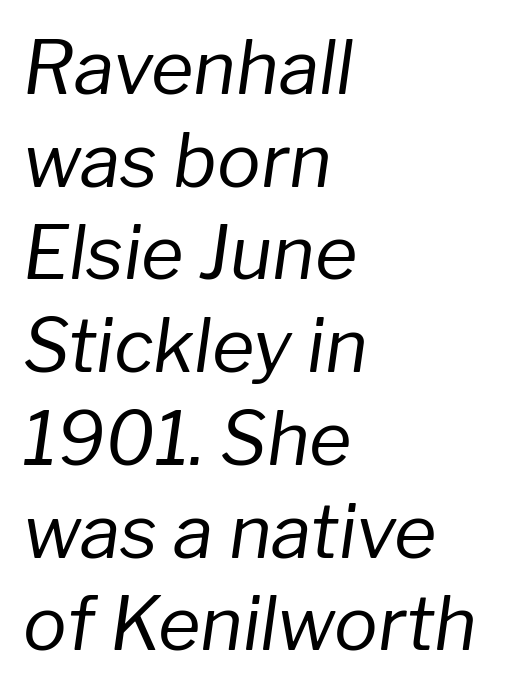
A student would call this left alignment; a typographer would say flush left, rag right. Style check: oblique. Rows of type keep a routine distance in the vertical direction. Do the characters align in a grid? No, the font is proportional.
